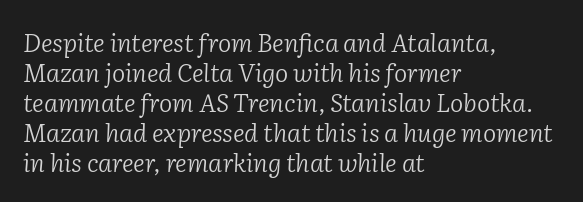
Q: Is the text bold? A: No.
Q: Is the text italic (slanted)? A: Yes, it leans right by about 2 degrees.
Q: Is the text underlined? A: No.
Q: How is the paragraph aligned? A: Left-aligned.
Q: Is the spacing between letters normal or unusually wide? A: Normal.
